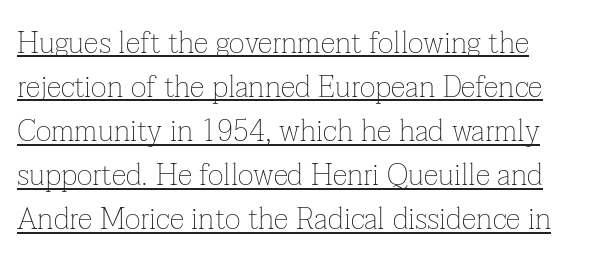
Q: Is the text bold? A: No.
Q: Is the text italic (slanted)? A: No, it is upright.
Q: Is the typeface a serif or a sans-serif typeface? A: Serif.
Q: Is the text underlined? A: Yes.
Q: How is the paragraph aligned? A: Left-aligned.
Q: Is the spacing between letters normal or unusually wide? A: Normal.
Q: Is the spacing between lines tight, normal or loose? A: Normal.
Q: Width (condensed, normal, or wide)? A: Normal.
Q: Stroke contrast? A: Low.
Q: x-height? A: Medium.
Q: Monospaced? A: No.
